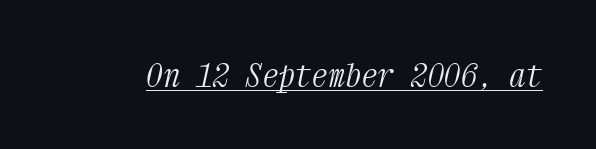
The words here are underlined. Looks like terminal output: every glyph gets an equal slot. Characters are canted at an angle relative to the baseline's perpendicular. Vertical stems look standard width or narrower in stroke. What kind of face is this? One with serifs. Glyph-to-glyph distance matches everyday printed text.
